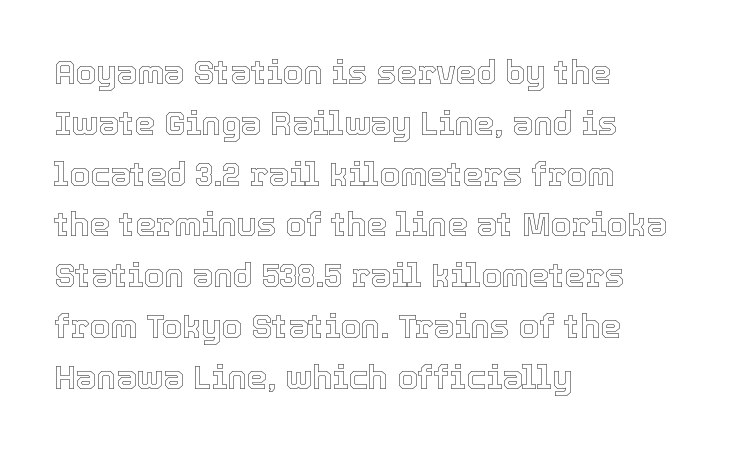
{"italic": "no", "width": "normal", "x_height": "medium", "monospaced": "no", "underline": "no", "align": "left", "line_spacing": "normal", "line_spacing_ratio": 1.54, "letter_spacing": "normal", "letter_spacing_em": 0.0, "glyph_px": 33}
